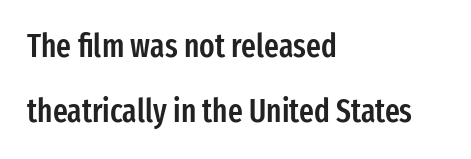
The image shows 32 px semibold, condensed sans-serif type, upright; set left-aligned, loose line spacing (2.04x), normal letter spacing, not underlined; low stroke contrast and a medium x-height.
